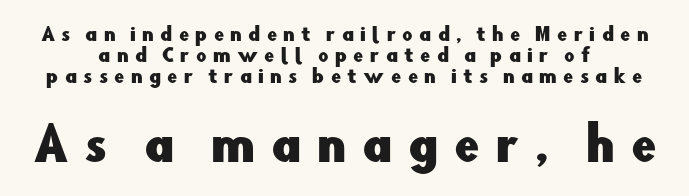
{"serif": "no", "italic": "no", "width": "normal", "stroke_contrast": "low", "x_height": "small", "monospaced": "no", "underline": "no", "align": "center", "line_spacing_ratio": 1.16, "letter_spacing": "wide", "letter_spacing_em": 0.35, "larger_block": "second", "size_ratio": 2.5, "glyph_px": 45}
